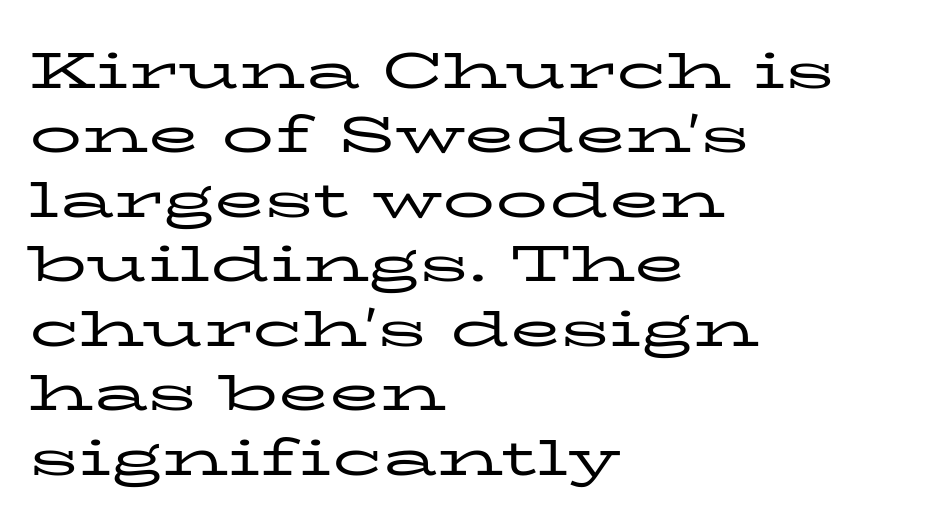
{"serif": "yes", "italic": "no", "bold": "no", "weight": "regular", "width": "wide", "stroke_contrast": "low", "x_height": "medium", "monospaced": "no", "underline": "no", "align": "left", "line_spacing_ratio": 1.24, "letter_spacing": "normal", "letter_spacing_em": 0.0, "glyph_px": 52}
